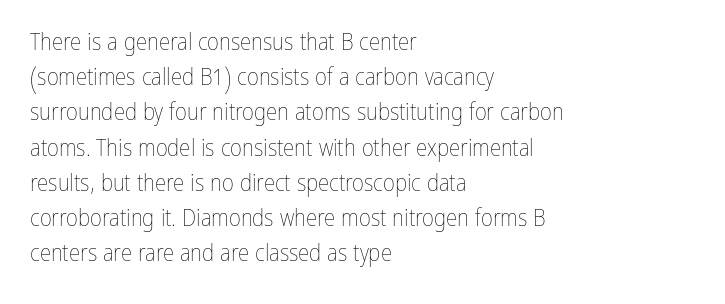
Q: Is the text bold? A: No.
Q: Is the text italic (slanted)? A: No, it is upright.
Q: Is the text underlined? A: No.
Q: How is the paragraph aligned? A: Left-aligned.
Q: Is the spacing between letters normal or unusually wide? A: Normal.
Q: Is the spacing between lines tight, normal or loose? A: Normal.
